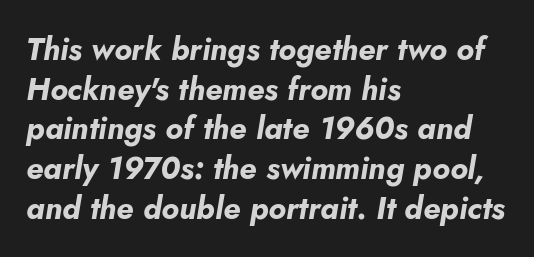
The image shows 31 px bold type, italic (leaning right); set left-aligned, normal line spacing (1.28x), normal letter spacing, not underlined; low stroke contrast and a small x-height.
